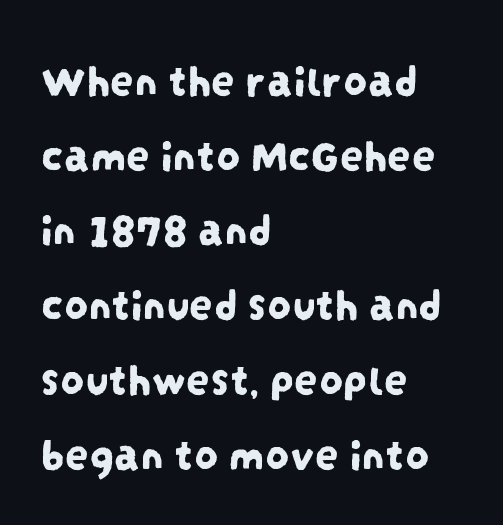
Q: Is the typeface a serif or a sans-serif typeface? A: Sans-serif.
Q: Is the text underlined? A: No.
Q: How is the paragraph aligned? A: Left-aligned.
Q: Is the spacing between letters normal or unusually wide? A: Normal.
Q: Is the spacing between lines tight, normal or loose? A: Normal.
Q: Width (condensed, normal, or wide)? A: Condensed.
Q: Stroke contrast? A: Low.
Q: x-height? A: Large.
Q: Monospaced? A: No.
